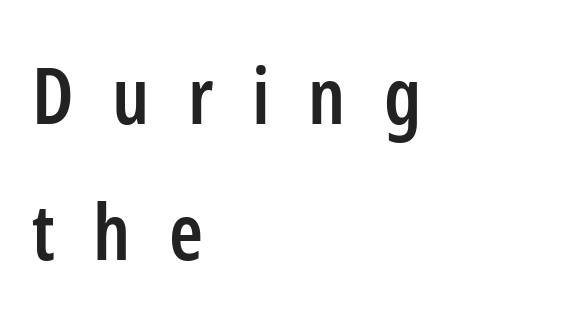
The image shows 77 px semibold, condensed sans-serif type, upright; set left-aligned, line spacing 1.76x, unusually wide letter spacing (+0.5 em), not underlined; low stroke contrast and a medium x-height.
